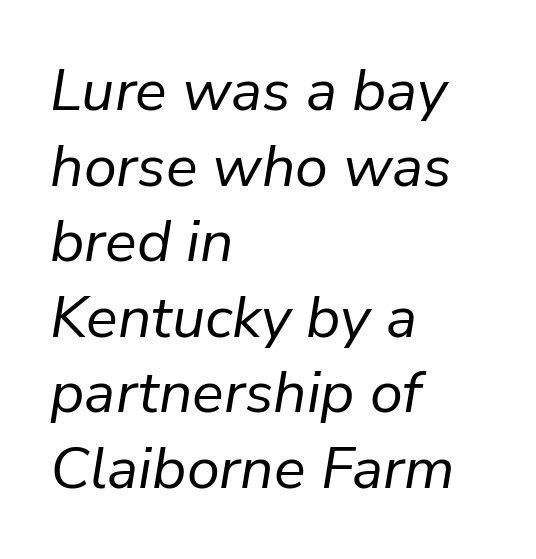
The image shows 59 px regular-weight type, italic (leaning right); set left-aligned, normal line spacing (1.28x), normal letter spacing, not underlined; low stroke contrast and a medium x-height.
